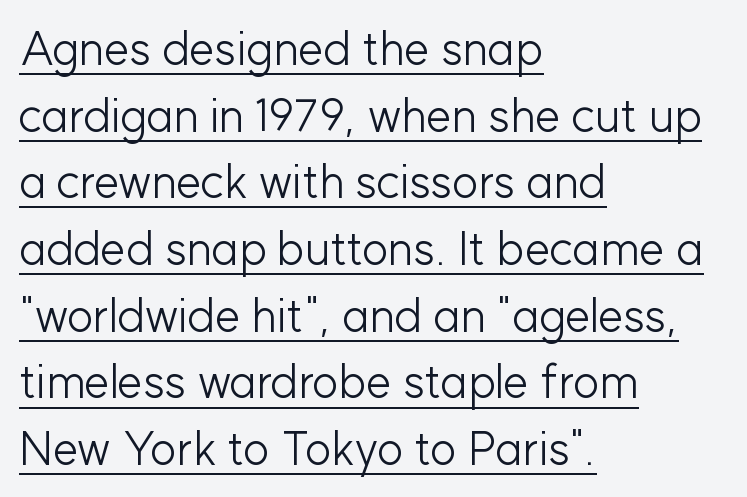
Q: Is the text bold? A: No.
Q: Is the text italic (slanted)? A: No, it is upright.
Q: Is the typeface a serif or a sans-serif typeface? A: Sans-serif.
Q: Is the text underlined? A: Yes.
Q: How is the paragraph aligned? A: Left-aligned.
Q: Is the spacing between letters normal or unusually wide? A: Normal.
Q: Is the spacing between lines tight, normal or loose? A: Normal.
Q: Width (condensed, normal, or wide)? A: Normal.
Q: Stroke contrast? A: Low.
Q: x-height? A: Medium.
Q: Monospaced? A: No.
